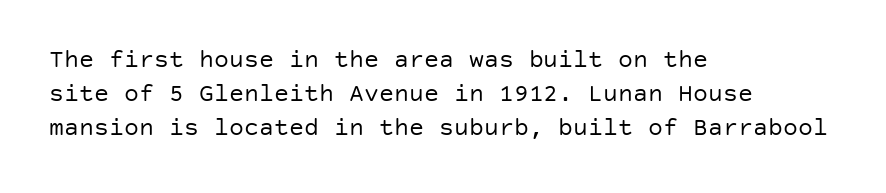
Q: Is the text bold? A: No.
Q: Is the text italic (slanted)? A: No, it is upright.
Q: Is the text underlined? A: No.
Q: How is the paragraph aligned? A: Left-aligned.
Q: Is the spacing between letters normal or unusually wide? A: Normal.
Q: Is the spacing between lines tight, normal or loose? A: Normal.
